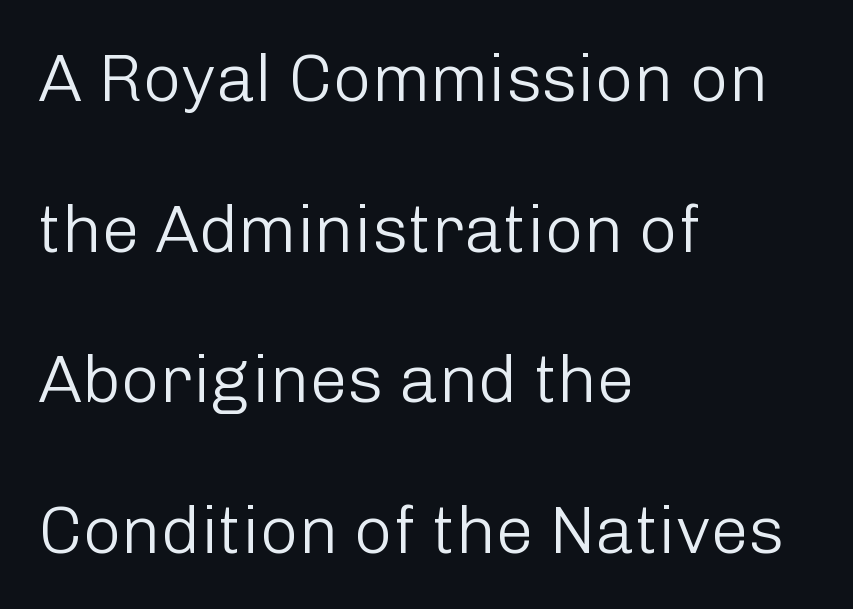
Q: Is the text bold? A: No.
Q: Is the text italic (slanted)? A: No, it is upright.
Q: Is the typeface a serif or a sans-serif typeface? A: Sans-serif.
Q: Is the text underlined? A: No.
Q: How is the paragraph aligned? A: Left-aligned.
Q: Is the spacing between letters normal or unusually wide? A: Normal.
Q: Is the spacing between lines tight, normal or loose? A: Loose.
Q: Width (condensed, normal, or wide)? A: Normal.
Q: Stroke contrast? A: Low.
Q: x-height? A: Medium.
Q: Monospaced? A: No.
